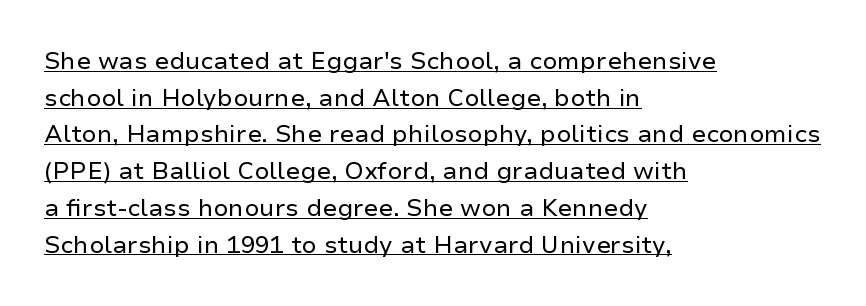
Q: Is the text bold? A: No.
Q: Is the text italic (slanted)? A: No, it is upright.
Q: Is the text underlined? A: Yes.
Q: How is the paragraph aligned? A: Left-aligned.
Q: Is the spacing between letters normal or unusually wide? A: Normal.
Q: Is the spacing between lines tight, normal or loose? A: Normal.
